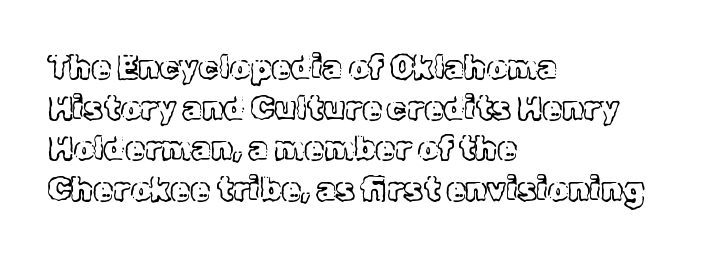
Q: Is the text italic (slanted)? A: No, it is upright.
Q: Is the text underlined? A: No.
Q: How is the paragraph aligned? A: Left-aligned.
Q: Is the spacing between letters normal or unusually wide? A: Normal.
Q: Is the spacing between lines tight, normal or loose? A: Normal.
Q: Width (condensed, normal, or wide)? A: Normal.
Q: x-height? A: Medium.
Q: Monospaced? A: No.
